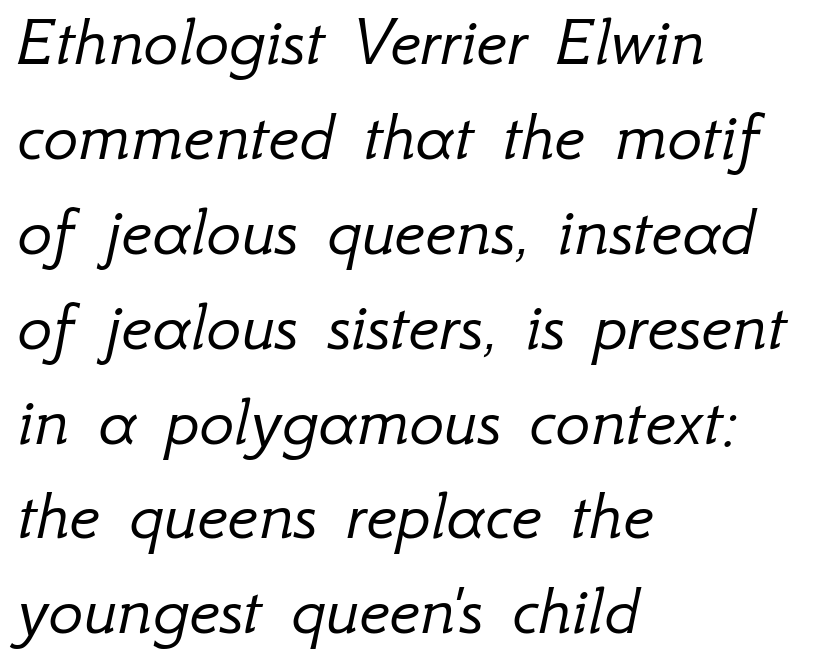
Q: Is the text bold? A: No.
Q: Is the text italic (slanted)? A: Yes, it leans right by about 12 degrees.
Q: Is the text underlined? A: No.
Q: How is the paragraph aligned? A: Left-aligned.
Q: Is the spacing between letters normal or unusually wide? A: Normal.
Q: Is the spacing between lines tight, normal or loose? A: Normal.
Q: Width (condensed, normal, or wide)? A: Normal.
Q: Stroke contrast? A: Low.
Q: x-height? A: Small.
Q: Monospaced? A: No.
